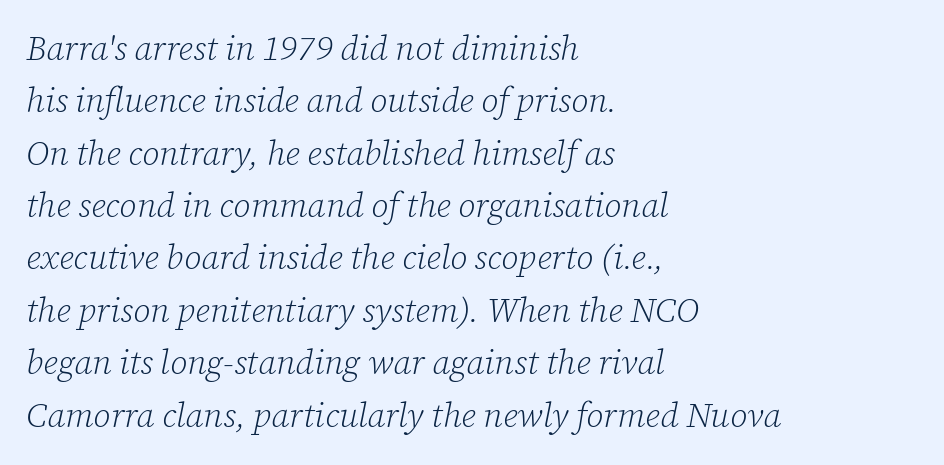
The image shows 34 px light serif type, italic (leaning right); set left-aligned, normal line spacing (1.54x), normal letter spacing, not underlined; low stroke contrast and a medium x-height.
